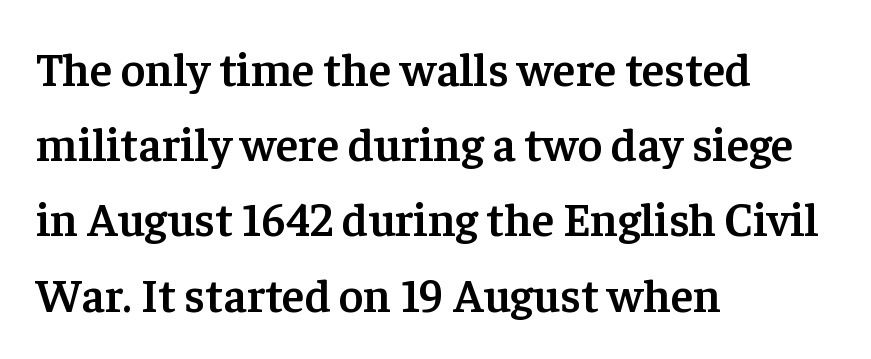
{"serif": "yes", "italic": "no", "bold": "semi", "weight": "semibold", "width": "normal", "stroke_contrast": "low", "x_height": "medium", "monospaced": "no", "underline": "no", "align": "left", "line_spacing": "normal", "line_spacing_ratio": 1.6, "letter_spacing": "normal", "letter_spacing_em": 0.0, "glyph_px": 47}
